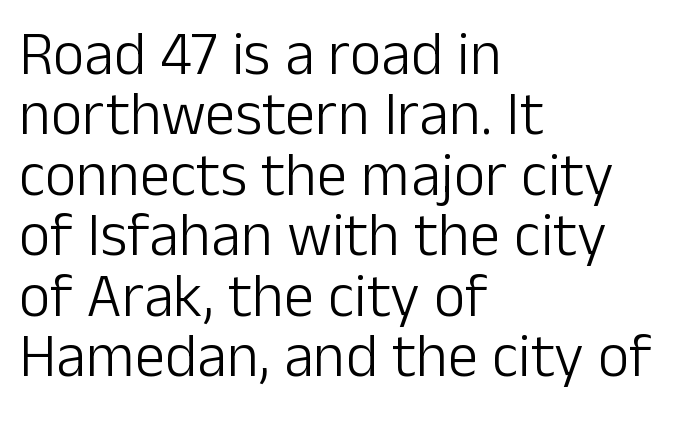
{"serif": "no", "italic": "no", "bold": "no", "weight": "light", "width": "normal", "stroke_contrast": "low", "x_height": "medium", "monospaced": "no", "underline": "no", "align": "left", "line_spacing": "tight", "line_spacing_ratio": 0.99, "letter_spacing": "normal", "letter_spacing_em": 0.0, "glyph_px": 61}
